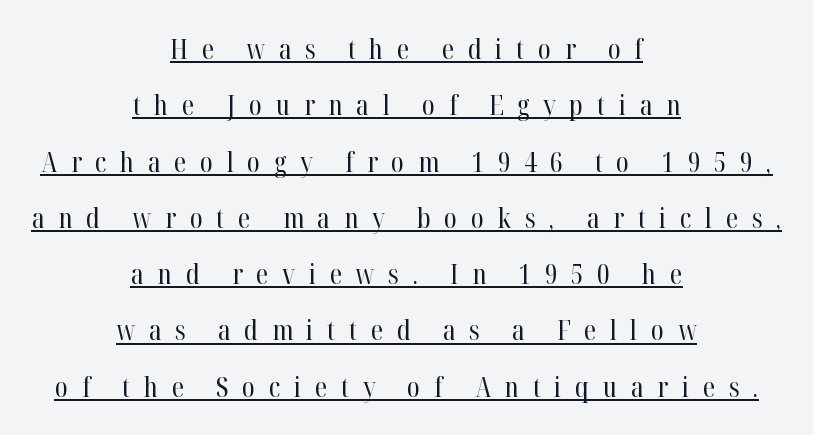
Little horizontal feet cap the strokes, marking this as serif type. Summary of weight: not heavy and not bold. The paragraph shown floats in the horizontal middle. These lines stand farther apart than default settings would place them. The font's upright variant was chosen for this text.
